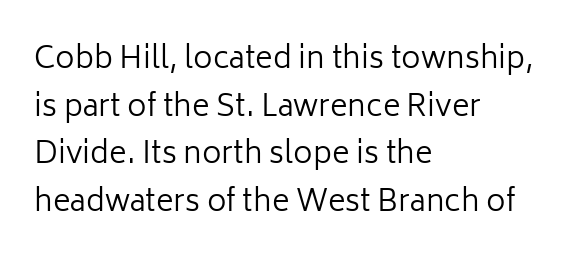
Q: Is the text bold? A: No.
Q: Is the text italic (slanted)? A: No, it is upright.
Q: Is the typeface a serif or a sans-serif typeface? A: Sans-serif.
Q: Is the text underlined? A: No.
Q: How is the paragraph aligned? A: Left-aligned.
Q: Is the spacing between letters normal or unusually wide? A: Normal.
Q: Is the spacing between lines tight, normal or loose? A: Normal.
Q: Width (condensed, normal, or wide)? A: Normal.
Q: Stroke contrast? A: Low.
Q: x-height? A: Medium.
Q: Monospaced? A: No.
